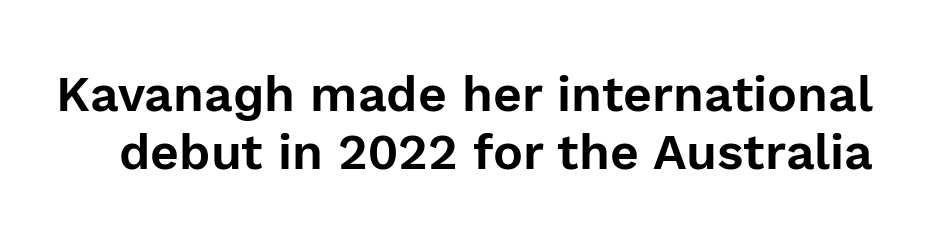
Inter-character spacing is left at the font's built-in metrics. Note: no serifs on the glyphs. The lettering stays uniformly vertical, giving the passage a roman look. Letters rest on an invisible, unmarked baseline. Looks like regular typesetting: each glyph gets only the width it needs.
